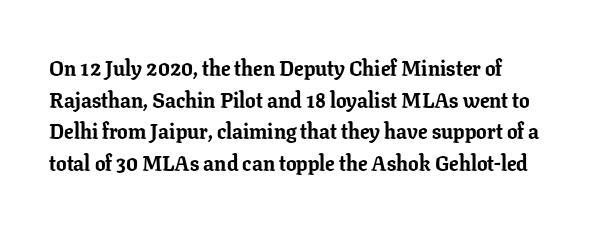
{"italic": "no", "bold": "yes", "underline": "no", "align": "left", "line_spacing": "normal", "line_spacing_ratio": 1.51, "letter_spacing": "normal", "letter_spacing_em": 0.0, "glyph_px": 21}
